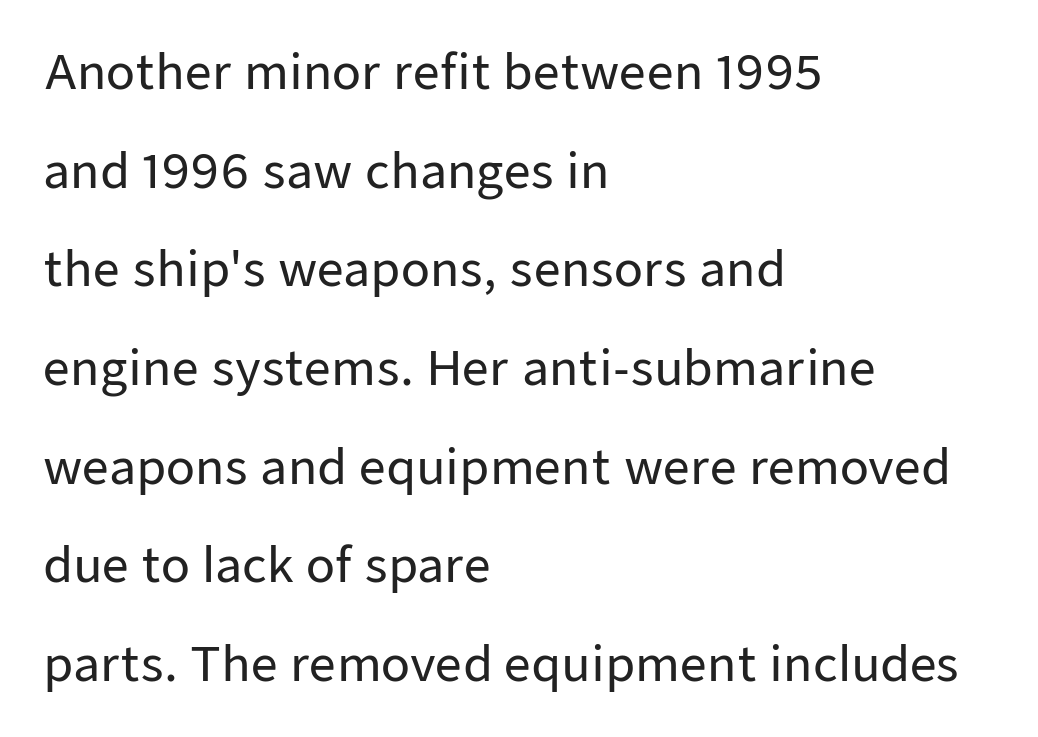
The axis of the letterforms is exactly vertical. This rendering leaves character spacing at its baseline value. This block would shrink considerably if given ordinary leading; it's expanded now. The passage shown is typeset with a sans-serif family.
